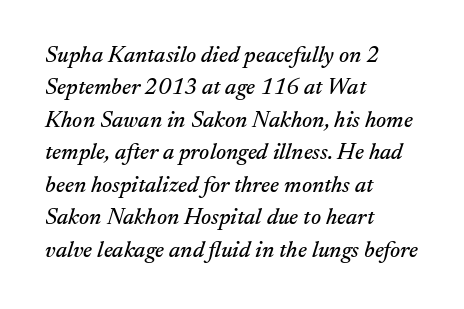
Q: Is the text italic (slanted)? A: Yes, it leans right by about 17 degrees.
Q: Is the text underlined? A: No.
Q: How is the paragraph aligned? A: Left-aligned.
Q: Is the spacing between letters normal or unusually wide? A: Normal.
Q: Is the spacing between lines tight, normal or loose? A: Normal.
